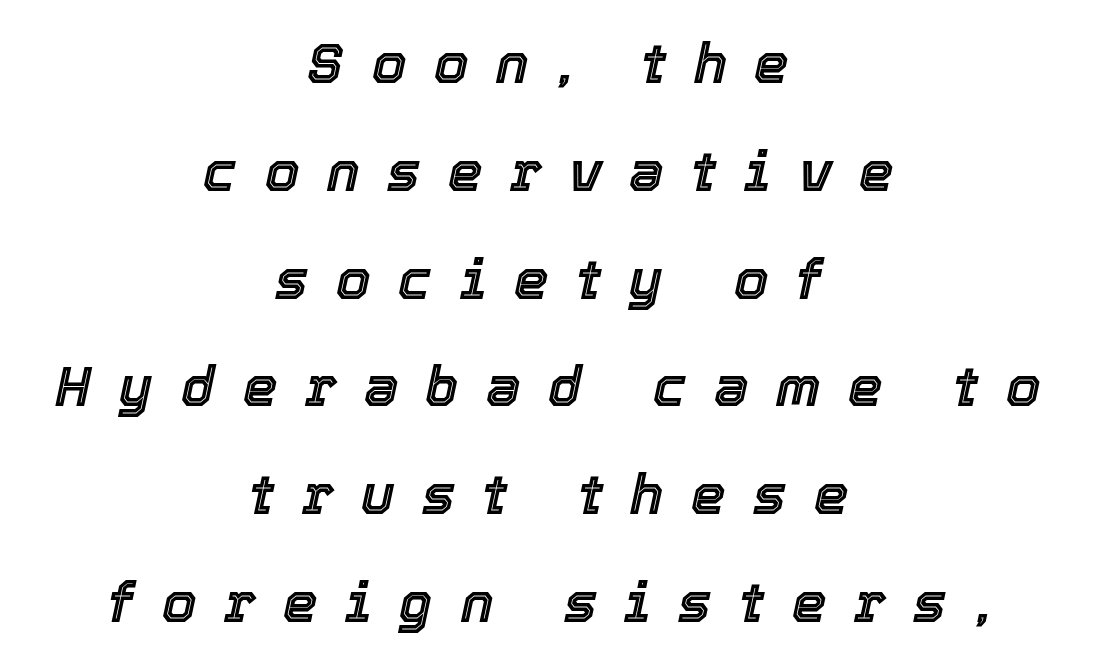
{"italic": "yes", "lean": "right", "slant_degrees": 12, "width": "normal", "x_height": "medium", "monospaced": "no", "underline": "no", "align": "center", "line_spacing": "loose", "line_spacing_ratio": 1.96, "letter_spacing": "wide", "letter_spacing_em": 0.5, "glyph_px": 55}
